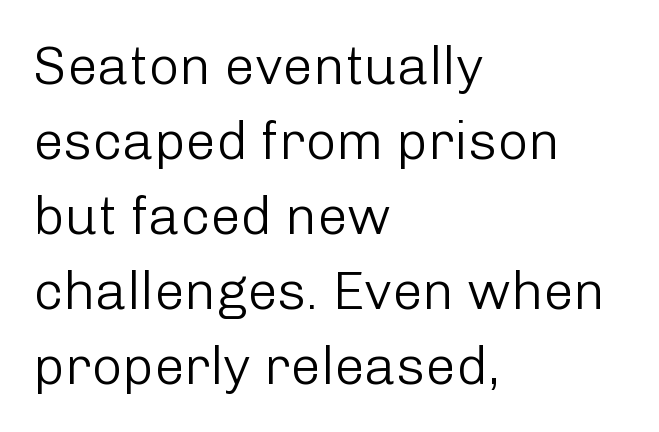
Q: Is the text bold? A: No.
Q: Is the text italic (slanted)? A: No, it is upright.
Q: Is the typeface a serif or a sans-serif typeface? A: Sans-serif.
Q: Is the text underlined? A: No.
Q: How is the paragraph aligned? A: Left-aligned.
Q: Is the spacing between letters normal or unusually wide? A: Normal.
Q: Is the spacing between lines tight, normal or loose? A: Normal.
Q: Width (condensed, normal, or wide)? A: Normal.
Q: Stroke contrast? A: Low.
Q: x-height? A: Medium.
Q: Monospaced? A: No.
